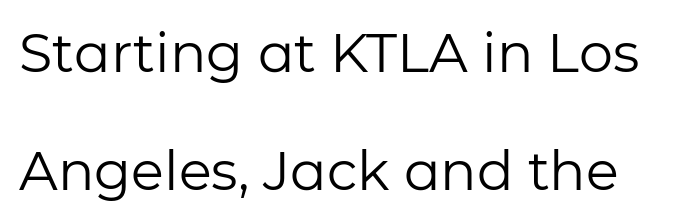
Q: Is the text bold? A: No.
Q: Is the text italic (slanted)? A: No, it is upright.
Q: Is the typeface a serif or a sans-serif typeface? A: Sans-serif.
Q: Is the text underlined? A: No.
Q: Is the spacing between letters normal or unusually wide? A: Normal.
Q: Is the spacing between lines tight, normal or loose? A: Loose.
Q: Width (condensed, normal, or wide)? A: Normal.
Q: Stroke contrast? A: Low.
Q: x-height? A: Medium.
Q: Monospaced? A: No.
